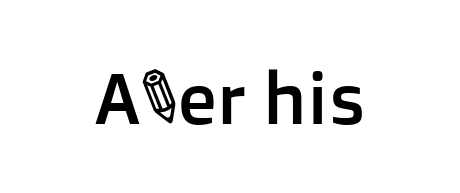
Q: Is the text italic (slanted)? A: No, it is upright.
Q: Is the typeface a serif or a sans-serif typeface? A: Sans-serif.
Q: Is the text underlined? A: No.
Q: Is the spacing between letters normal or unusually wide? A: Normal.
Q: Width (condensed, normal, or wide)? A: Normal.
Q: Stroke contrast? A: Low.
Q: x-height? A: Medium.
Q: Monospaced? A: No.
